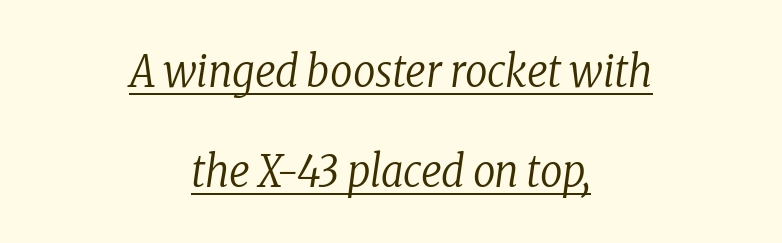
Nothing heavy about these letters — not bold at all. The line-height multiplier appears high, well above default. Centered paragraph, ragged on both sides. No extra tracking has been applied to these lines. Is the type slanted? Yes — the strokes lean at a clear angle. The text was rendered using a seriffed face with decorative stroke endings.
